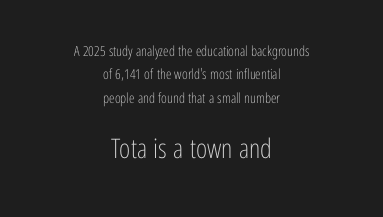
{"italic": "no", "bold": "no", "underline": "no", "align": "center", "line_spacing": "normal", "line_spacing_ratio": 1.67, "letter_spacing": "normal", "letter_spacing_em": 0.0, "larger_block": "second", "size_ratio": 1.93, "glyph_px": 27}
